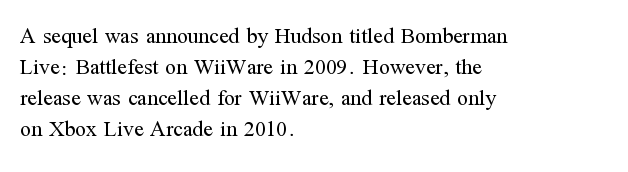
Q: Is the text bold? A: No.
Q: Is the text italic (slanted)? A: No, it is upright.
Q: Is the text underlined? A: No.
Q: How is the paragraph aligned? A: Left-aligned.
Q: Is the spacing between letters normal or unusually wide? A: Normal.
Q: Is the spacing between lines tight, normal or loose? A: Normal.
